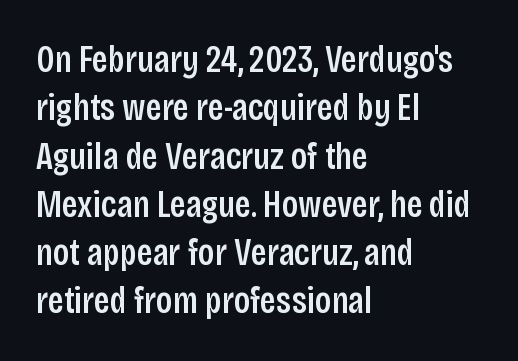
Q: Is the text italic (slanted)? A: No, it is upright.
Q: Is the typeface a serif or a sans-serif typeface? A: Sans-serif.
Q: Is the text underlined? A: No.
Q: How is the paragraph aligned? A: Left-aligned.
Q: Is the spacing between letters normal or unusually wide? A: Normal.
Q: Is the spacing between lines tight, normal or loose? A: Normal.
Q: Width (condensed, normal, or wide)? A: Condensed.
Q: Stroke contrast? A: Low.
Q: x-height? A: Large.
Q: Monospaced? A: No.
